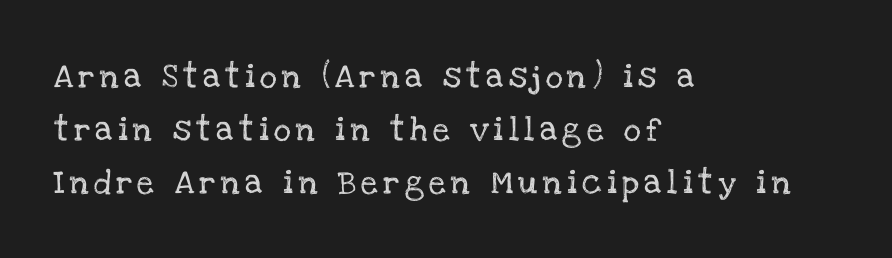
Each word looks stretched out because of the extra space between its letters. What's the leading like? Stretched, with rows far apart. The space beneath each line is pristine and unruled. The rendering anchors every line to the left-hand side. Posture: upright roman.
